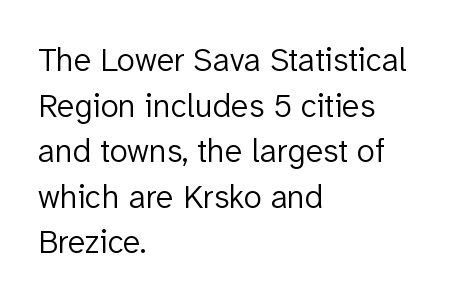
Q: Is the text bold? A: No.
Q: Is the text italic (slanted)? A: No, it is upright.
Q: Is the typeface a serif or a sans-serif typeface? A: Sans-serif.
Q: Is the text underlined? A: No.
Q: How is the paragraph aligned? A: Left-aligned.
Q: Is the spacing between letters normal or unusually wide? A: Normal.
Q: Is the spacing between lines tight, normal or loose? A: Normal.
Q: Width (condensed, normal, or wide)? A: Normal.
Q: Stroke contrast? A: Low.
Q: x-height? A: Medium.
Q: Monospaced? A: No.
